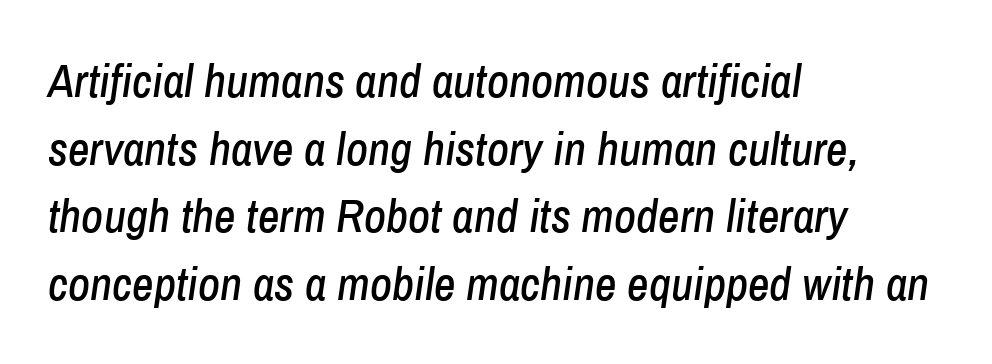
{"italic": "yes", "lean": "right", "slant_degrees": 8, "width": "condensed", "stroke_contrast": "low", "x_height": "medium", "monospaced": "no", "underline": "no", "align": "left", "line_spacing": "normal", "line_spacing_ratio": 1.44, "letter_spacing": "normal", "letter_spacing_em": 0.0, "glyph_px": 47}
